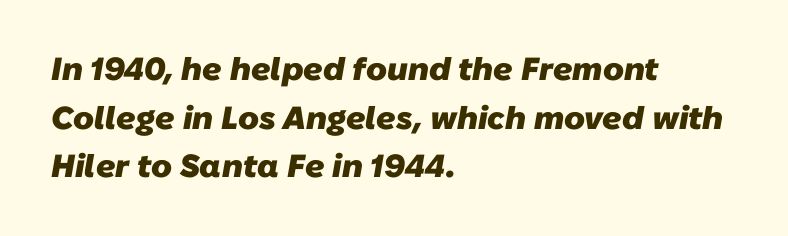
The image shows 32 px heavy sans-serif type; set left-aligned, normal line spacing (1.52x), normal letter spacing, not underlined; low stroke contrast and a medium x-height.
